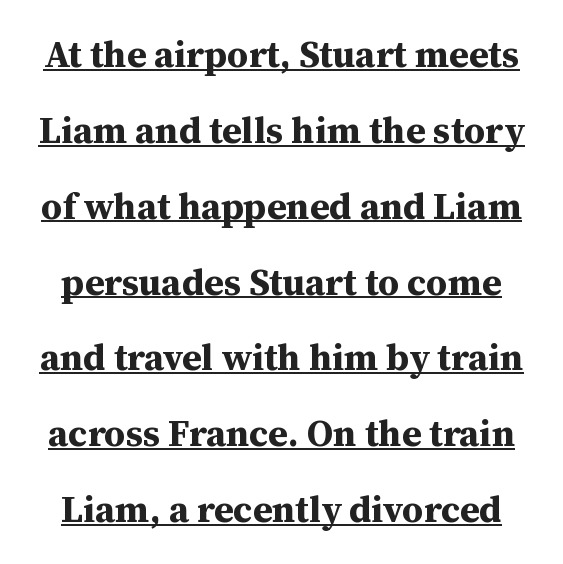
Each word holds together tightly as a unit, with standard inter-letter gaps. Looks like regular typesetting: each glyph gets only the width it needs. Font category for this specimen: serif. I'd describe the lettering as bold — thick and assertive.
